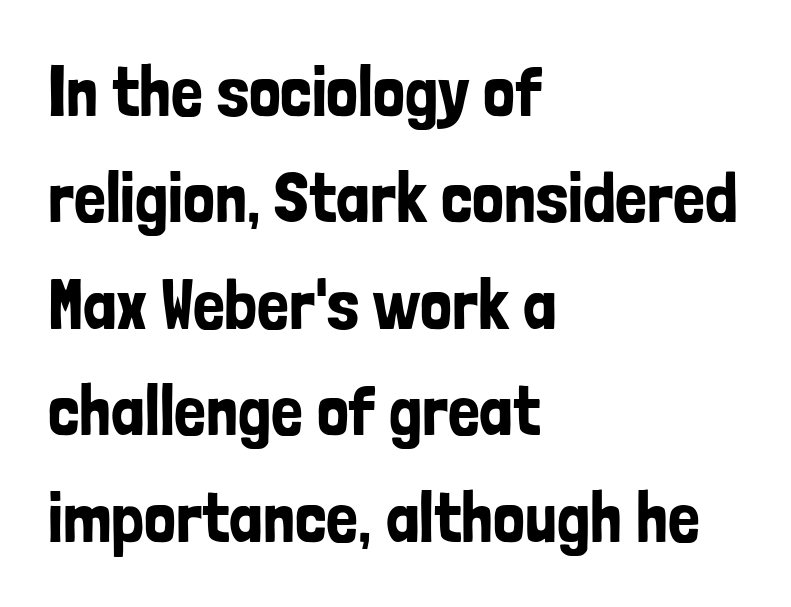
Q: Is the text italic (slanted)? A: No, it is upright.
Q: Is the typeface a serif or a sans-serif typeface? A: Sans-serif.
Q: Is the text underlined? A: No.
Q: How is the paragraph aligned? A: Left-aligned.
Q: Is the spacing between letters normal or unusually wide? A: Normal.
Q: Is the spacing between lines tight, normal or loose? A: Normal.
Q: Width (condensed, normal, or wide)? A: Condensed.
Q: Stroke contrast? A: Low.
Q: x-height? A: Medium.
Q: Monospaced? A: No.
